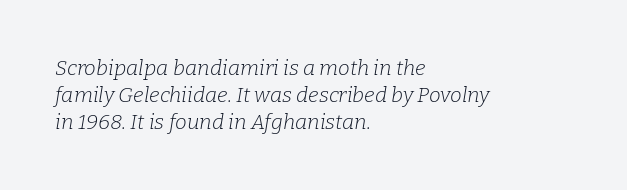
The gaps between neighbouring characters are ordinary and unremarkable. Does the lettering tilt? It does — this is italic. Leading matches the norm, producing a regular column. The rag falls on the right side of this text block. Letters rest on an invisible, unmarked baseline. Stems and bowls with no extra thickness — not bold.
